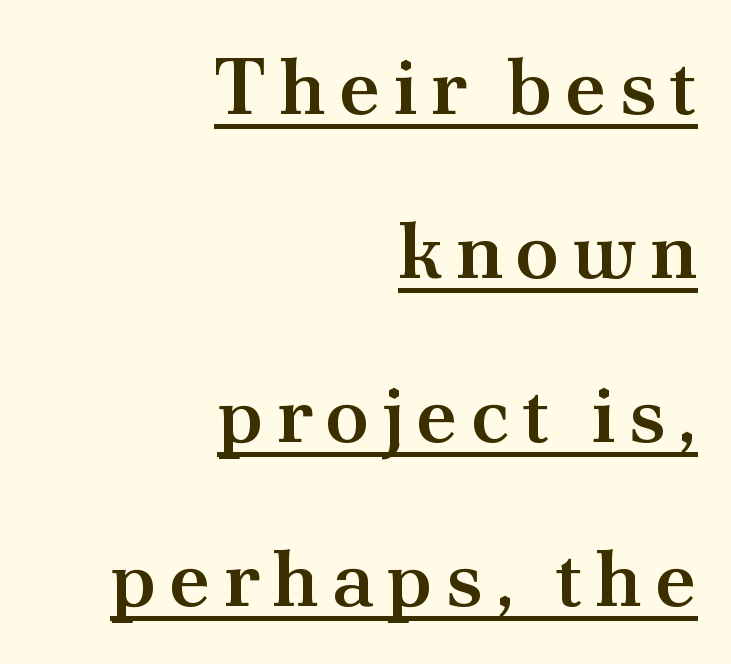
Line ends are locked; line starts wander. You can tell from the footed stems that serif type was used. The typography opts for an upright posture over an oblique one. The lines are spread far apart with generous leading. Compared with an ordinary text face, these strokes are moderately heavier — a semibold. Think of a printed novel: that variable character pitch is what you see here.
